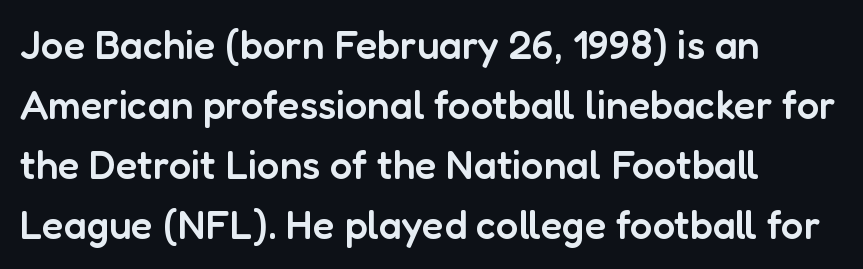
Q: Is the text bold? A: Semi-bold.
Q: Is the text italic (slanted)? A: No, it is upright.
Q: Is the typeface a serif or a sans-serif typeface? A: Sans-serif.
Q: Is the text underlined? A: No.
Q: How is the paragraph aligned? A: Left-aligned.
Q: Is the spacing between letters normal or unusually wide? A: Normal.
Q: Is the spacing between lines tight, normal or loose? A: Normal.
Q: Width (condensed, normal, or wide)? A: Normal.
Q: Stroke contrast? A: Low.
Q: x-height? A: Medium.
Q: Monospaced? A: No.
